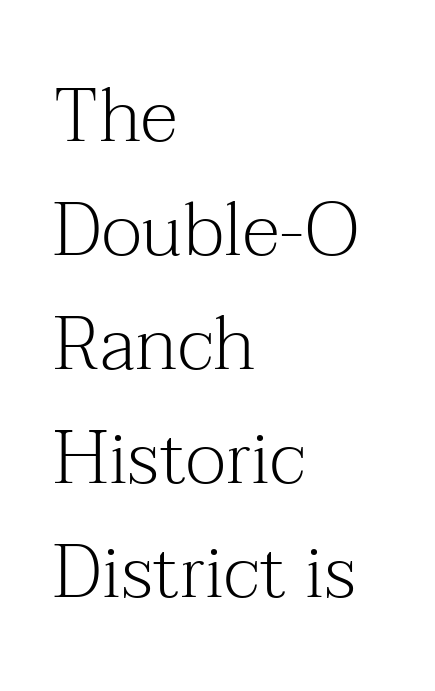
The image shows 75 px light serif type, upright; set left-aligned, normal line spacing (1.52x), normal letter spacing, not underlined; medium stroke contrast and a medium x-height.
